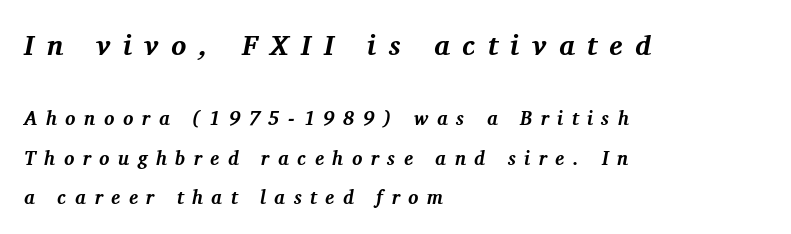
Lines of text with bare space underneath. There's an unmistakable incline to the writing here. Scale decreases going downward across the two blocks. Which margin do the lines hug? The left one — the right edge is uneven.
